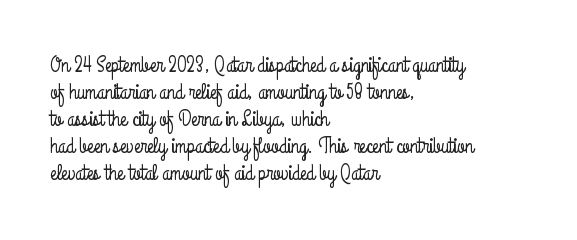
{"underline": "no", "align": "left", "line_spacing_ratio": 1.23, "letter_spacing": "normal", "letter_spacing_em": 0.0, "glyph_px": 22}
